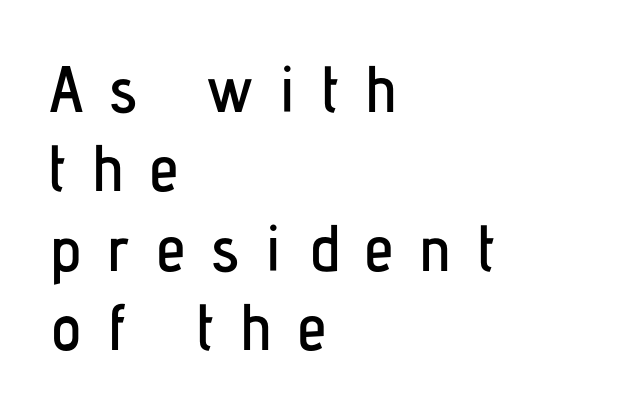
The image shows 65 px condensed sans-serif type, upright; set left-aligned, line spacing 1.22x, unusually wide letter spacing (+0.4 em), not underlined; low stroke contrast and a medium x-height.
